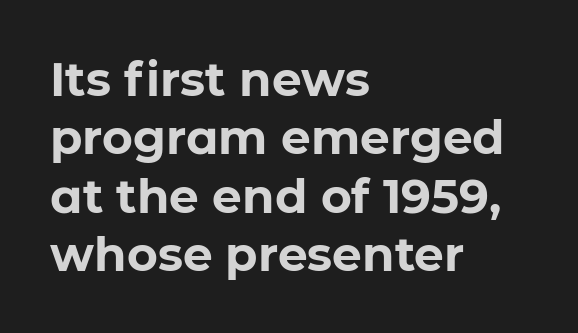
The image shows 47 px bold sans-serif type, upright; set left-aligned, line spacing 1.24x, normal letter spacing, not underlined; low stroke contrast and a medium x-height.
